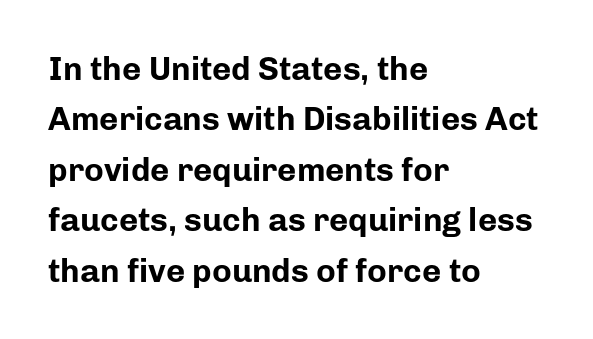
Tracking value appears to be zero — textbook default spacing. The rendering uses a moderate line-height, typical for paragraphs. This is the regular roman posture of the typeface. Nobody drew a line under any word here. Here the designer chose a conventional face with non-uniform glyph widths.
